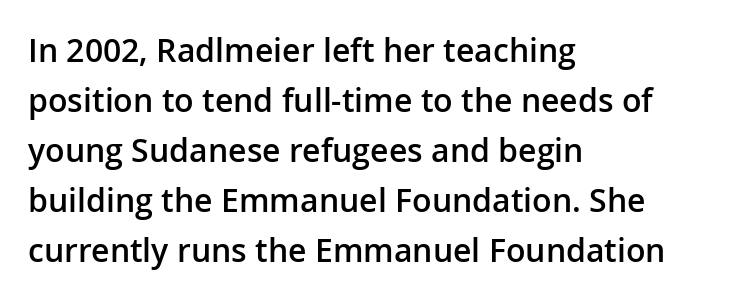
The image shows 32 px semibold sans-serif type, upright; set left-aligned, normal line spacing (1.56x), normal letter spacing, not underlined; low stroke contrast and a medium x-height.
